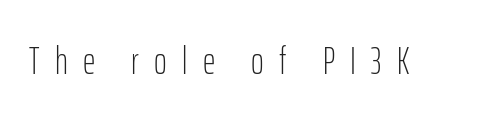
Vertical stems look standard width or narrower in stroke. Posture: upright roman. Students, note that the glyphs here are deliberately spaced far apart. This sample has the flowing, uneven cadence of proportional lettering. Unlike a traditional serif, this face leaves its strokes unadorned. Check under the words: just untouched page.
